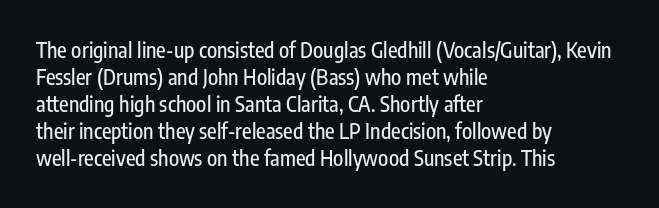
The letters stand straight up with perfectly vertical stems. Tracking here is standard; glyphs follow each other at the usual distance. Whoever set this chose a conventional vertical rhythm. The paragraph has a hard left edge and a soft right edge. Has an underline been added? It has not.
